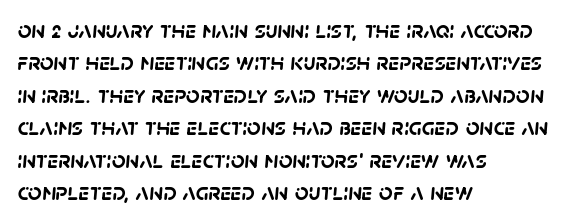
Quick note: interline space is typical. The letters sit at their default tracking, neither squeezed nor spread. Glance below the letters and you will spot only blank space. Bold? Absolutely — the strokes are thick and heavy. These lines stack with their left ends in a neat column.
